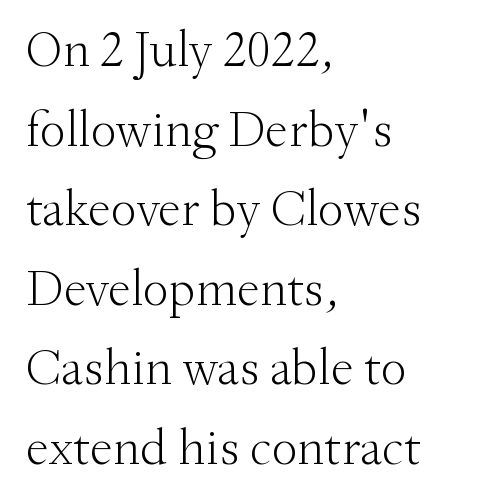
This sample uses an upright cut, with every glyph sitting square on the baseline. Note the varied advance widths — an 'i' is clearly narrower than an 'm'. The characters display serif detailing at their extremities. Students, note that the glyphs here touch the page at normal intervals. Stems here are at most as thick as an everyday book face. The area under the type is left untouched.
